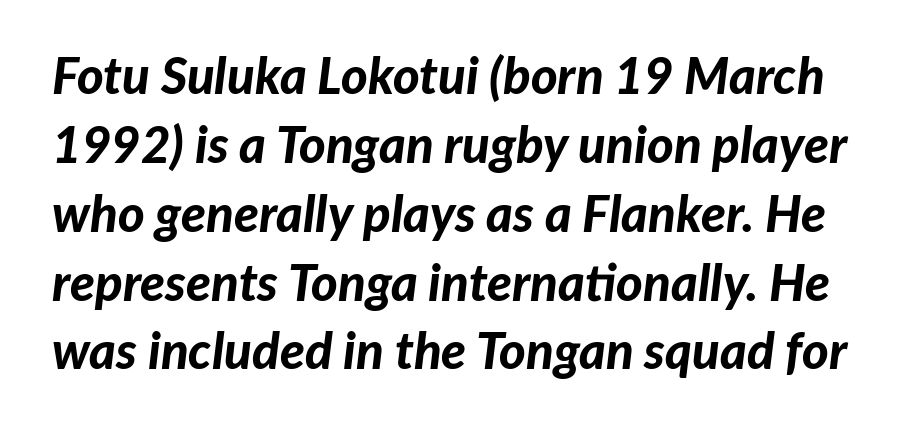
{"italic": "yes", "lean": "right", "slant_degrees": 7, "bold": "yes", "weight": "bold", "width": "normal", "stroke_contrast": "low", "x_height": "medium", "monospaced": "no", "underline": "no", "line_spacing": "normal", "line_spacing_ratio": 1.35, "letter_spacing": "normal", "letter_spacing_em": 0.0, "glyph_px": 51}
